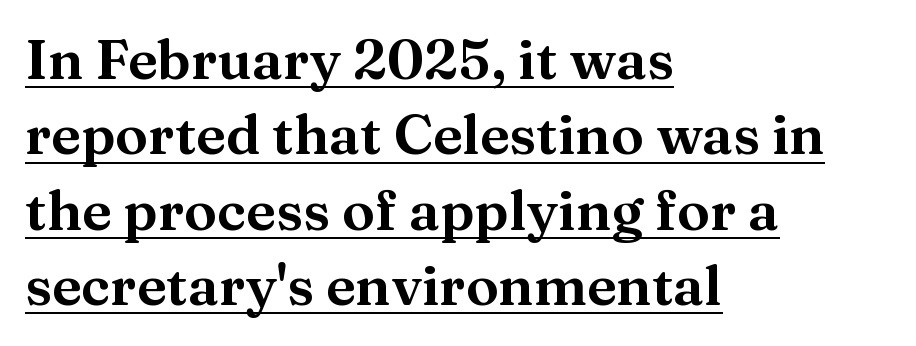
Q: Is the text italic (slanted)? A: No, it is upright.
Q: Is the typeface a serif or a sans-serif typeface? A: Serif.
Q: Is the text underlined? A: Yes.
Q: How is the paragraph aligned? A: Left-aligned.
Q: Is the spacing between letters normal or unusually wide? A: Normal.
Q: Is the spacing between lines tight, normal or loose? A: Normal.
Q: Width (condensed, normal, or wide)? A: Wide.
Q: Stroke contrast? A: Medium.
Q: x-height? A: Medium.
Q: Monospaced? A: No.
